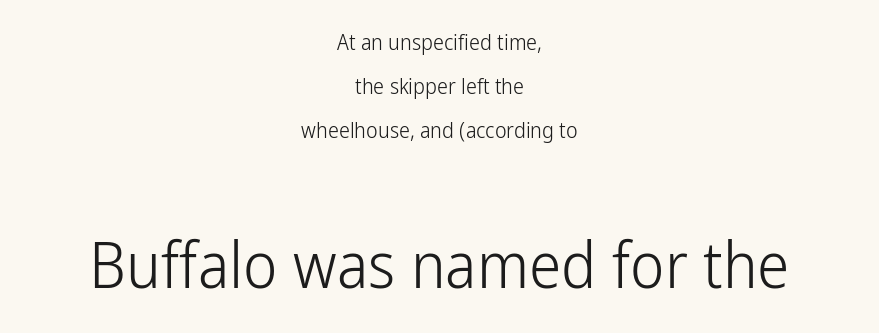
The image shows 65 px light, condensed sans-serif type, upright; set centered, loose line spacing (2.0x), normal letter spacing, not underlined; the second (bottom) block is 2.95x larger; low stroke contrast and a medium x-height.
